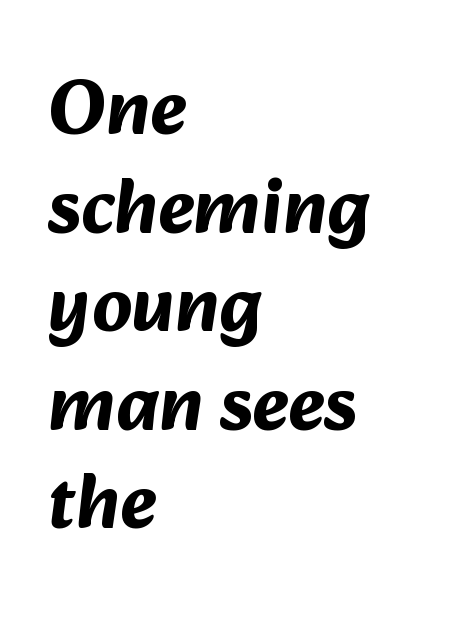
The strip under each line holds only bare page. A typesetter would label this face a sans. Looks like regular typesetting: each glyph gets only the width it needs. Compared with typical body copy, the letter spacing here is the same. Left-aligned paragraph, ragged on the right.
